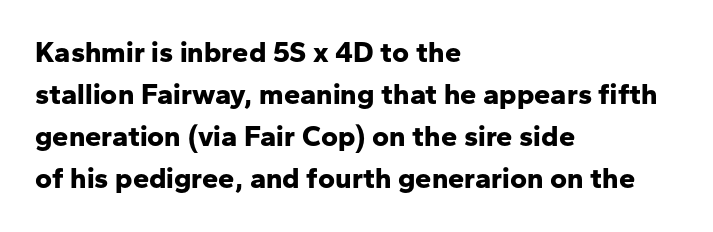
{"serif": "no", "italic": "no", "bold": "yes", "weight": "bold", "width": "normal", "stroke_contrast": "low", "x_height": "medium", "monospaced": "no", "underline": "no", "align": "left", "line_spacing": "normal", "line_spacing_ratio": 1.45, "letter_spacing": "normal", "letter_spacing_em": 0.0, "glyph_px": 29}
